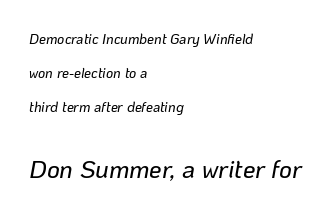
Q: Is the text italic (slanted)? A: Yes, it leans right by about 10 degrees.
Q: Is the text underlined? A: No.
Q: How is the paragraph aligned? A: Left-aligned.
Q: Is the spacing between letters normal or unusually wide? A: Normal.
Q: Is the spacing between lines tight, normal or loose? A: Loose.
Q: Which block of text is set in a larger size, the first (top) or the second (bottom)? A: The second (bottom) one.
